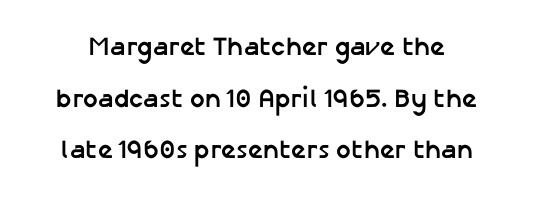
Q: Is the text bold? A: Yes.
Q: Is the text italic (slanted)? A: No, it is upright.
Q: Is the text underlined? A: No.
Q: Is the spacing between letters normal or unusually wide? A: Normal.
Q: Is the spacing between lines tight, normal or loose? A: Loose.
